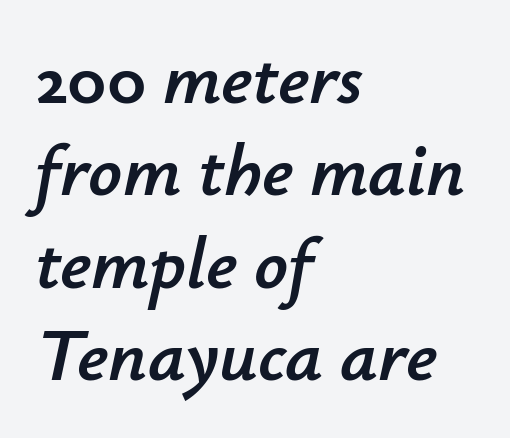
{"italic": "yes", "lean": "right", "slant_degrees": 12, "width": "normal", "stroke_contrast": "low", "x_height": "small", "monospaced": "no", "underline": "no", "align": "left", "line_spacing": "normal", "line_spacing_ratio": 1.25, "letter_spacing": "normal", "letter_spacing_em": 0.0, "glyph_px": 74}
